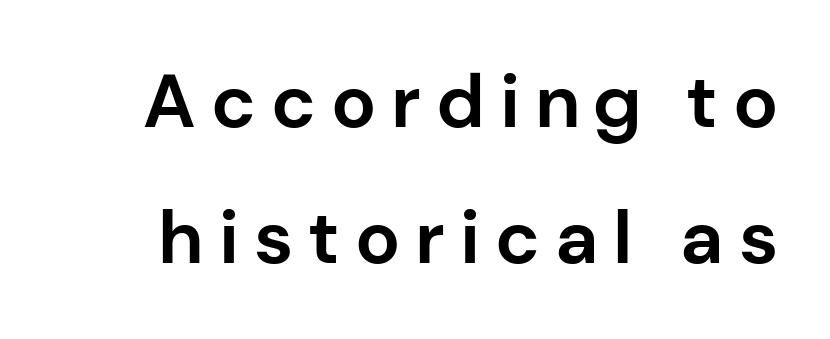
The image shows 75 px bold sans-serif type, upright; set line spacing 1.81x, unusually wide letter spacing (+0.2 em), not underlined; low stroke contrast and a medium x-height.
